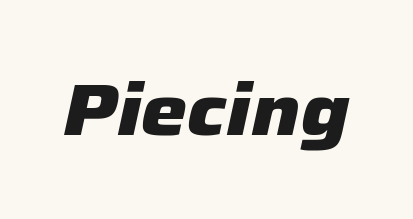
This sample has the flowing, uneven cadence of proportional lettering. Emphasis by weight is at full strength: bold. The rendering applies a slant to the glyphs. Unmarked baselines from the first word to the last. These lines keep a tight, regular rhythm from letter to letter.
